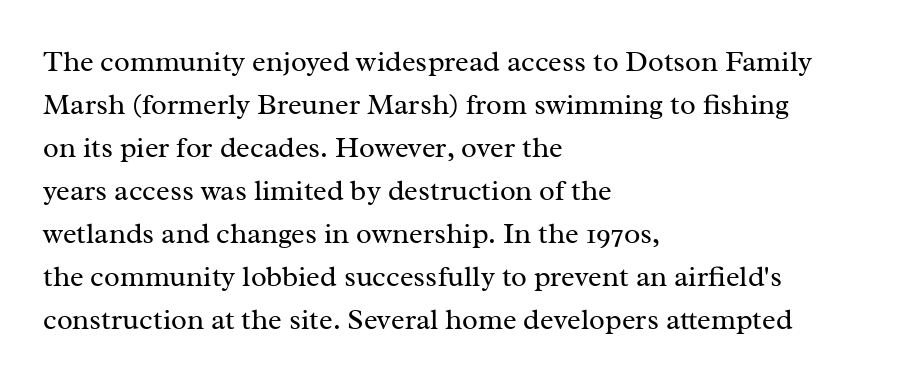
{"serif": "yes", "italic": "no", "bold": "no", "weight": "regular", "width": "normal", "stroke_contrast": "medium", "x_height": "medium", "monospaced": "no", "underline": "no", "align": "left", "line_spacing": "normal", "line_spacing_ratio": 1.48, "letter_spacing": "normal", "letter_spacing_em": 0.0, "glyph_px": 29}
